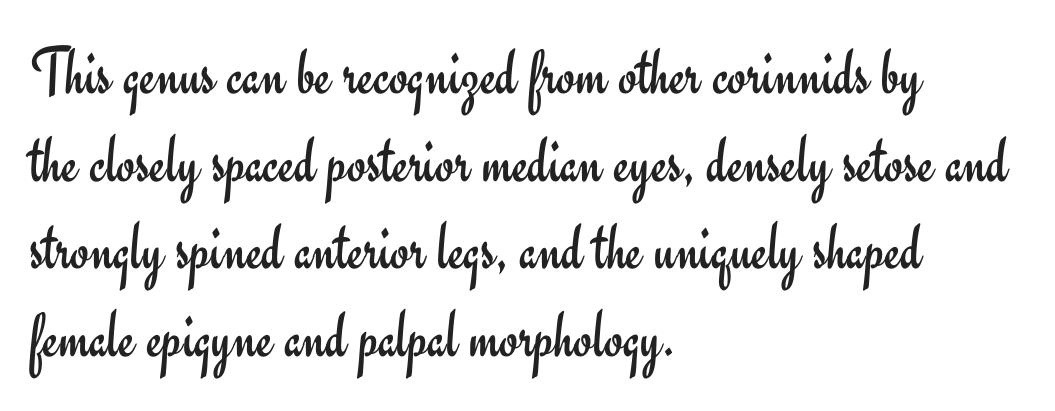
{"serif": "no", "bold": "no", "weight": "regular", "width": "normal", "stroke_contrast": "low", "x_height": "small", "monospaced": "no", "underline": "no", "align": "left", "line_spacing": "normal", "line_spacing_ratio": 1.29, "letter_spacing": "normal", "letter_spacing_em": 0.0, "glyph_px": 68}
